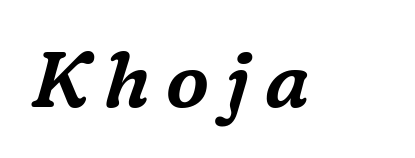
Q: Is the text italic (slanted)? A: Yes, it leans right by about 16 degrees.
Q: Is the typeface a serif or a sans-serif typeface? A: Serif.
Q: Is the text underlined? A: No.
Q: Is the spacing between letters normal or unusually wide? A: Unusually wide.
Q: Width (condensed, normal, or wide)? A: Normal.
Q: Stroke contrast? A: Medium.
Q: x-height? A: Medium.
Q: Monospaced? A: No.
